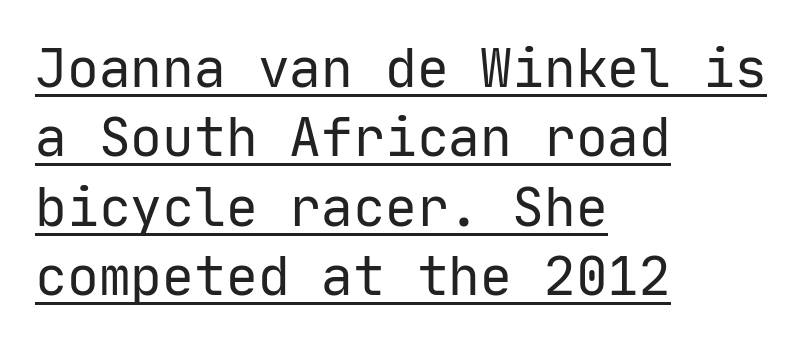
The image shows 53 px regular-weight sans-serif type, upright, monospaced; set left-aligned, normal line spacing (1.31x), normal letter spacing, underlined; low stroke contrast and a medium x-height.
